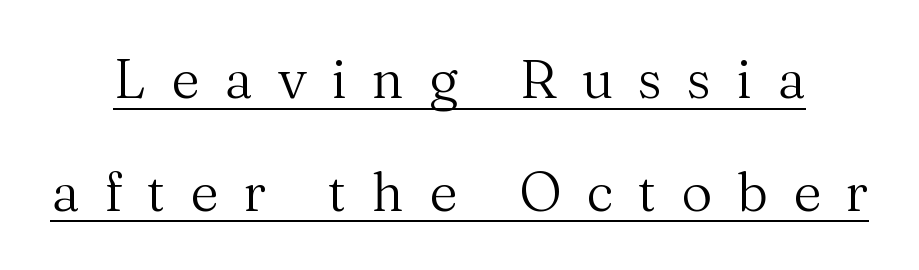
{"serif": "yes", "italic": "no", "bold": "no", "weight": "regular", "width": "normal", "stroke_contrast": "medium", "x_height": "medium", "monospaced": "no", "underline": "yes", "line_spacing": "loose", "line_spacing_ratio": 2.09, "letter_spacing": "wide", "letter_spacing_em": 0.46, "glyph_px": 54}
